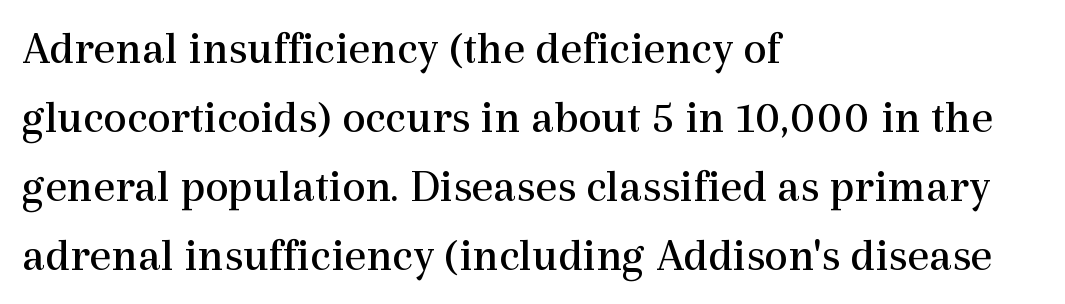
The image shows 47 px regular-weight serif type, upright; set left-aligned, normal line spacing (1.47x), normal letter spacing, not underlined; a medium x-height.
